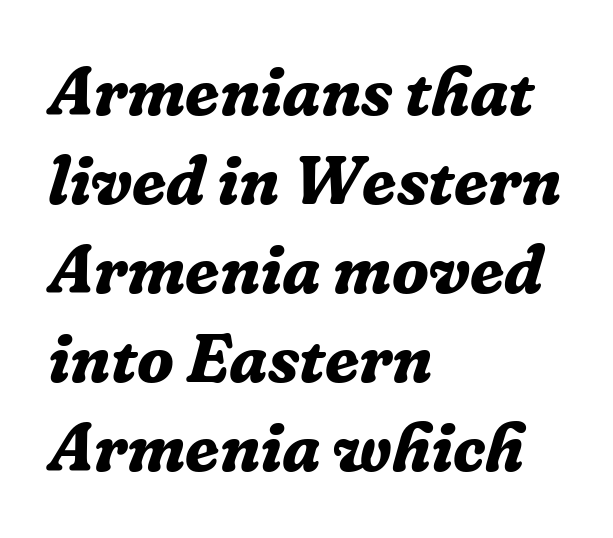
Compared with typical paragraphs, the rows here are spaced about the same. Quick note: italic. These lines are rendered in a variable-pitch font. Plenty of ink on the page — the face is bold.
